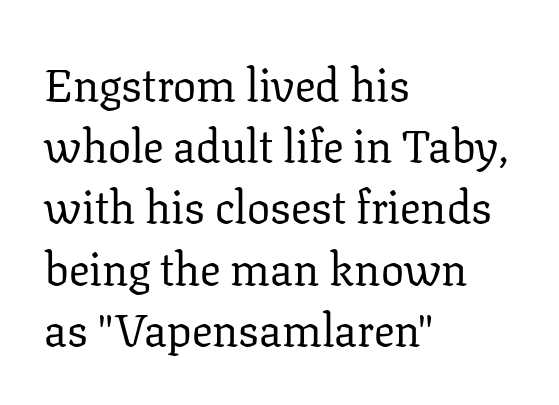
{"serif": "yes", "italic": "no", "bold": "no", "weight": "regular", "width": "normal", "stroke_contrast": "low", "x_height": "medium", "monospaced": "no", "underline": "no", "align": "left", "line_spacing": "normal", "line_spacing_ratio": 1.33, "letter_spacing": "normal", "letter_spacing_em": 0.0, "glyph_px": 46}
